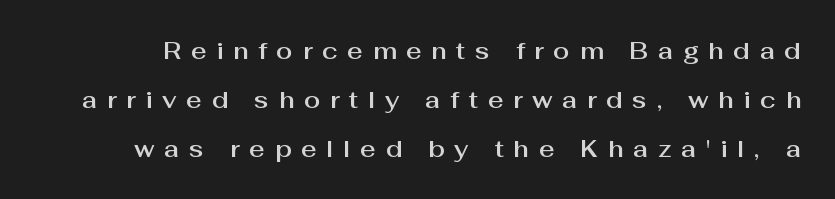
The passage shown is not underscored anywhere. In terms of letterspacing, this is a distinctly airy, spread setting. Upright lettering throughout. A great deal of white space separates one row of letters from the next.
